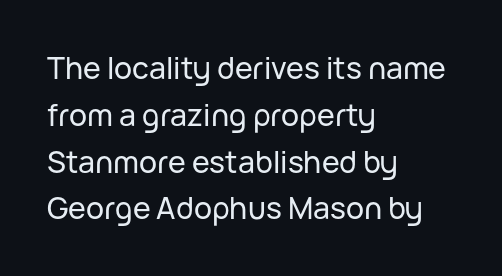
{"serif": "no", "italic": "no", "width": "normal", "stroke_contrast": "low", "x_height": "medium", "monospaced": "no", "underline": "no", "align": "left", "line_spacing": "normal", "line_spacing_ratio": 1.56, "letter_spacing": "normal", "letter_spacing_em": 0.0, "glyph_px": 30}
